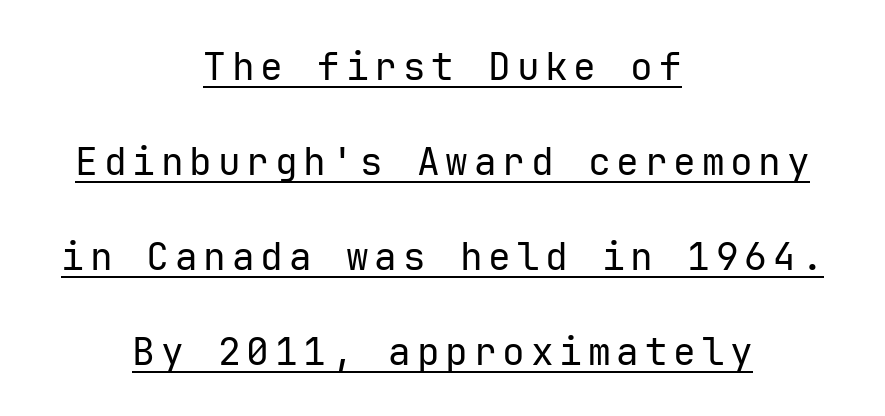
{"serif": "no", "italic": "no", "bold": "no", "weight": "regular", "width": "normal", "stroke_contrast": "low", "x_height": "medium", "underline": "yes", "align": "center", "line_spacing": "loose", "line_spacing_ratio": 2.5, "glyph_px": 38}
